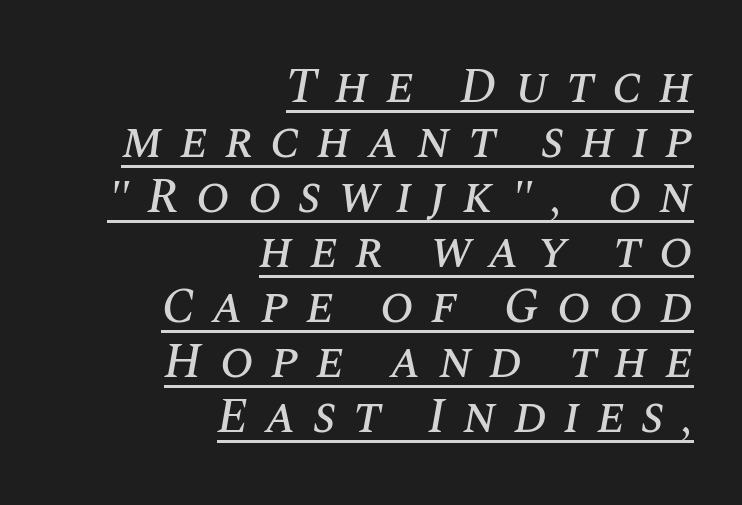
{"italic": "yes", "lean": "right", "slant_degrees": 10, "width": "normal", "stroke_contrast": "medium", "x_height": "large", "monospaced": "no", "underline": "yes", "align": "right", "line_spacing": "tight", "line_spacing_ratio": 1.1, "letter_spacing": "wide", "letter_spacing_em": 0.34, "glyph_px": 50}
